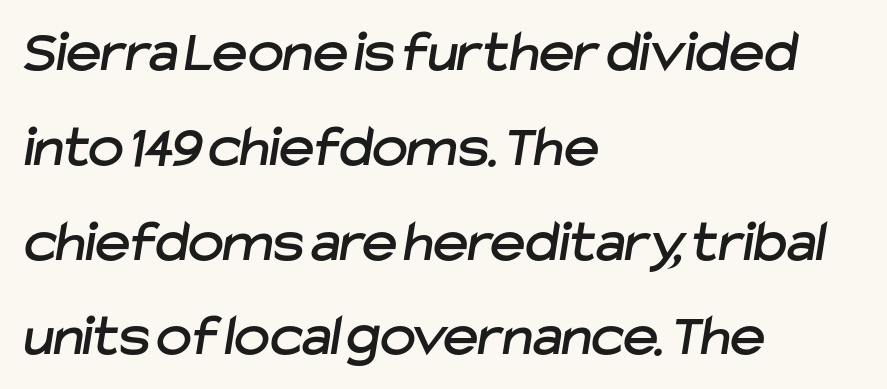
How would I describe the line gaps? Plain and ordinary. The glyphs are unaccompanied by any horizontal stroke below them. Is the letter spacing exaggerated? No — it looks like the ordinary default. The type family on display is of the sans-serif kind. The paragraph has a hard left edge and a soft right edge.
